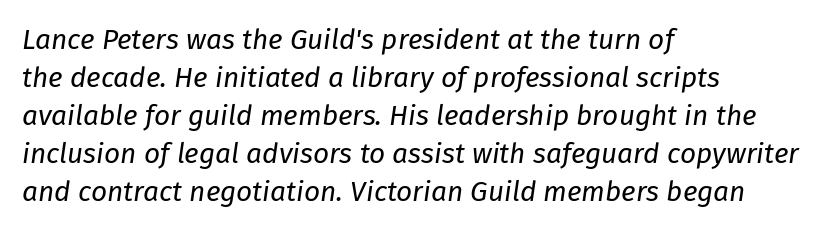
{"italic": "yes", "lean": "right", "slant_degrees": 8, "bold": "no", "weight": "regular", "width": "normal", "stroke_contrast": "low", "x_height": "medium", "monospaced": "no", "underline": "no", "align": "left", "line_spacing": "normal", "line_spacing_ratio": 1.36, "letter_spacing": "normal", "letter_spacing_em": 0.0, "glyph_px": 28}
